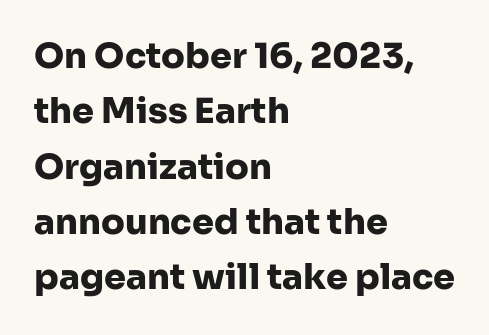
Q: Is the text bold? A: Yes.
Q: Is the text italic (slanted)? A: No, it is upright.
Q: Is the typeface a serif or a sans-serif typeface? A: Sans-serif.
Q: Is the text underlined? A: No.
Q: How is the paragraph aligned? A: Left-aligned.
Q: Is the spacing between letters normal or unusually wide? A: Normal.
Q: Is the spacing between lines tight, normal or loose? A: Normal.
Q: Width (condensed, normal, or wide)? A: Normal.
Q: Stroke contrast? A: Low.
Q: x-height? A: Medium.
Q: Monospaced? A: No.
